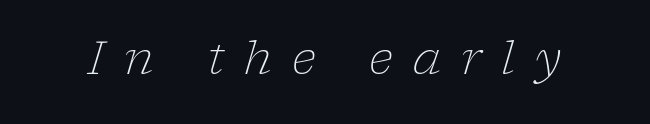
The image shows 45 px light serif type, italic (leaning right); set unusually wide letter spacing (+0.45 em), not underlined; low stroke contrast and a medium x-height.
